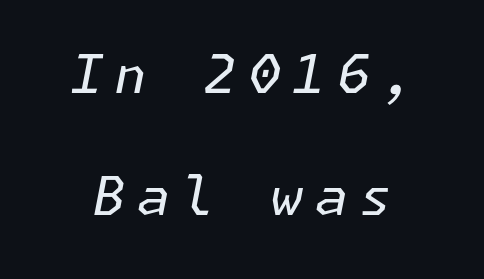
Baseline-to-baseline distance is far greater than the letter height. The strokes are not fattened; the text isn't bold. Here the glyphs are tracked loosely, breaking word shapes into spaced letters. A bare baseline throughout the passage.
